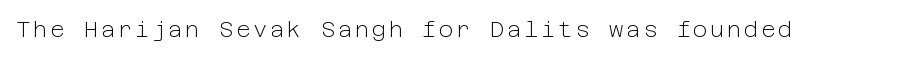
The specimen reads as upright at a glance. The face looks like a standard text weight, possibly lighter. Nobody drew a line under any word here.
